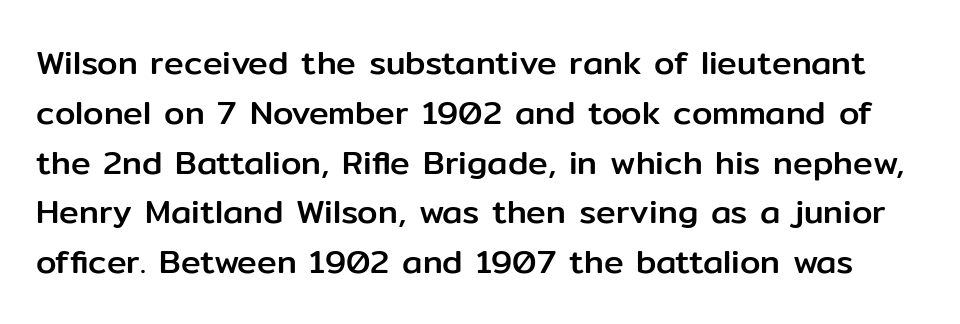
The image shows 33 px sans-serif type, upright; set normal line spacing (1.51x), normal letter spacing, not underlined; low stroke contrast and a medium x-height.
